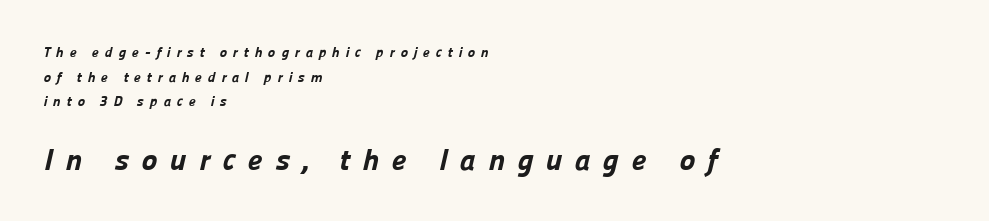
The image shows 30 px bold sans-serif type; set left-aligned, line spacing 1.76x, unusually wide letter spacing (+0.41 em), not underlined; the second (bottom) block is 2.14x larger; low stroke contrast and a medium x-height.
